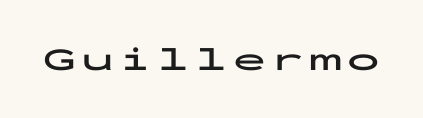
{"serif": "no", "italic": "no", "bold": "yes", "weight": "bold", "width": "wide", "stroke_contrast": "low", "x_height": "medium", "monospaced": "yes", "underline": "no", "glyph_px": 33}
